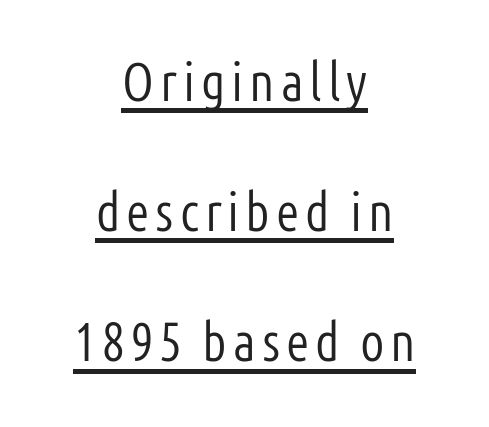
The whitespace from short lines is split evenly between both sides. The passage shown stacks its lines with a broad gap. This sample carries an underscore along the baseline area. Nope, not italic — everything's standing straight.
